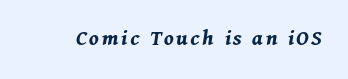
These lines were composed using italics. Emphasis by weight is at full strength: bold. Words float on clear page, feet unadorned.
